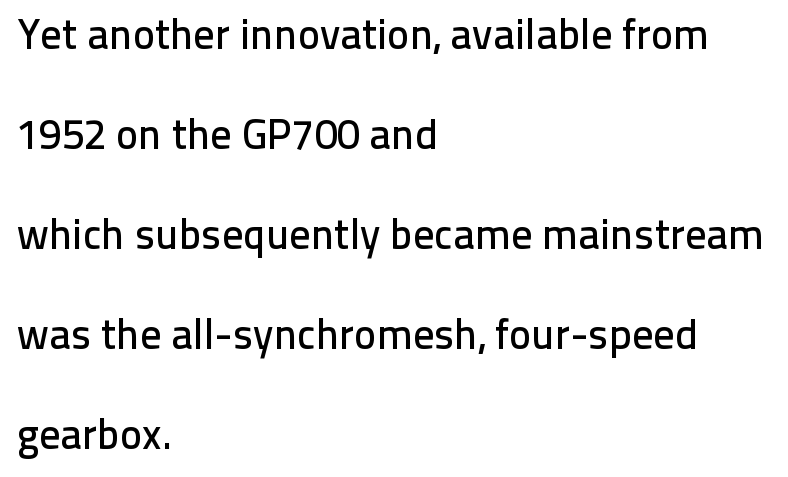
{"serif": "no", "italic": "no", "width": "normal", "stroke_contrast": "low", "x_height": "medium", "monospaced": "no", "underline": "no", "align": "left", "line_spacing": "loose", "line_spacing_ratio": 2.38, "letter_spacing": "normal", "letter_spacing_em": 0.0, "glyph_px": 42}
